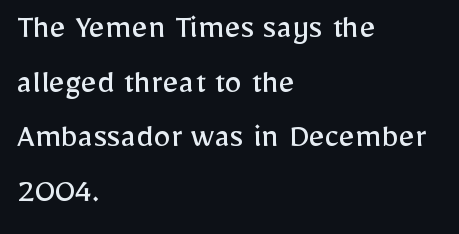
Notice how the passage keeps a crisp vertical edge on the left only. Ordinary non-slanted type is in use. The strokes carry an ordinary text weight at most. The foot of each line stays bare and open.
